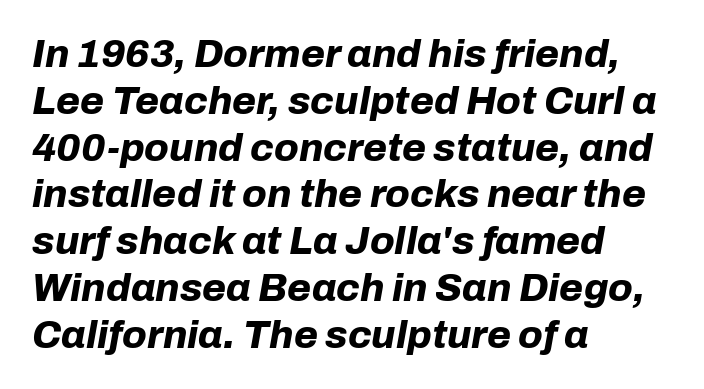
{"italic": "yes", "lean": "right", "slant_degrees": 10, "bold": "yes", "weight": "bold", "width": "normal", "stroke_contrast": "low", "x_height": "medium", "monospaced": "no", "underline": "no", "align": "left", "line_spacing_ratio": 1.2, "letter_spacing": "normal", "letter_spacing_em": 0.0, "glyph_px": 39}
